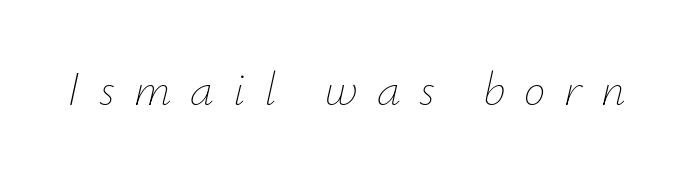
Q: Is the text bold? A: No.
Q: Is the text italic (slanted)? A: Yes, it leans right by about 12 degrees.
Q: Is the text underlined? A: No.
Q: Is the spacing between letters normal or unusually wide? A: Unusually wide.
Q: Width (condensed, normal, or wide)? A: Normal.
Q: Stroke contrast? A: Low.
Q: x-height? A: Small.
Q: Monospaced? A: No.
